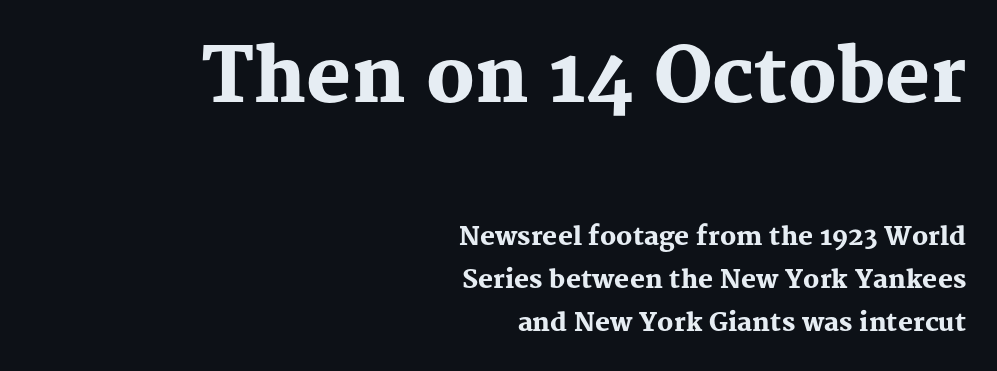
{"serif": "yes", "italic": "no", "bold": "yes", "weight": "heavy", "width": "normal", "stroke_contrast": "medium", "x_height": "medium", "monospaced": "no", "underline": "no", "align": "right", "line_spacing_ratio": 1.73, "letter_spacing": "normal", "letter_spacing_em": 0.0, "larger_block": "first", "size_ratio": 3.0, "glyph_px": 75}
